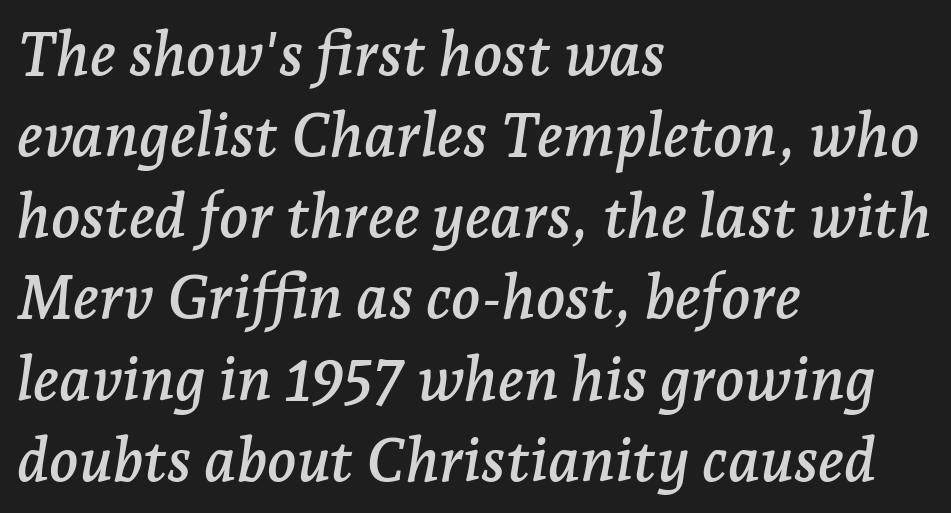
{"serif": "yes", "italic": "yes", "lean": "right", "slant_degrees": 7, "width": "normal", "stroke_contrast": "low", "x_height": "medium", "monospaced": "no", "underline": "no", "align": "left", "line_spacing": "normal", "line_spacing_ratio": 1.33, "letter_spacing": "normal", "letter_spacing_em": 0.0, "glyph_px": 61}
